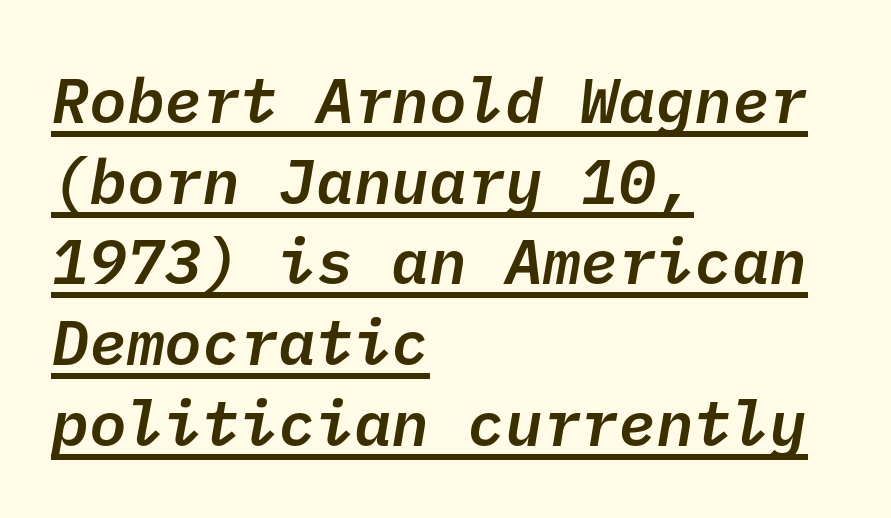
The image shows 63 px semibold sans-serif type; set left-aligned, normal line spacing (1.28x), normal letter spacing, underlined; low stroke contrast and a medium x-height.
